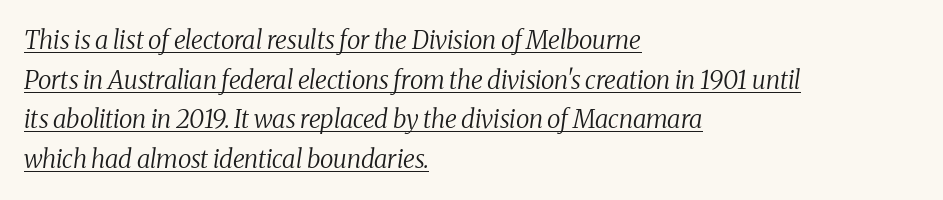
Honestly, the row spacing looks completely unremarkable. Honestly, the letter spacing is just normal — you wouldn't notice it. Check the space under the baseline: a stroke is drawn there. No heavy texture on the line: the type isn't bold. If you drew a line through each stem, it would be angled. In CSS terms this would be text-align: left.
